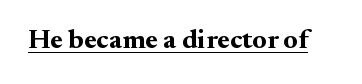
The image shows 27 px bold type, upright; set normal letter spacing, underlined.
